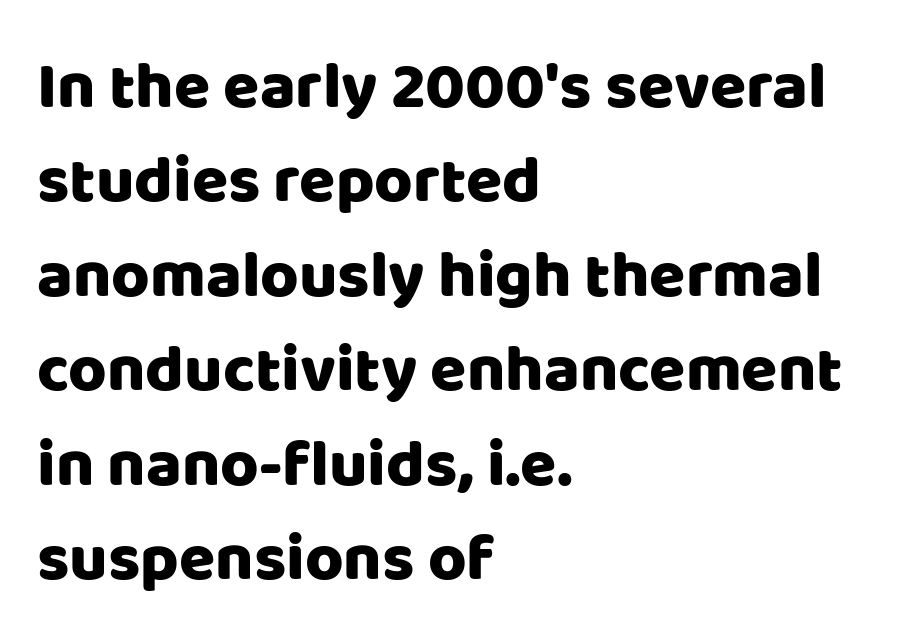
The image shows 66 px sans-serif type, upright; set left-aligned, normal line spacing (1.43x), normal letter spacing, not underlined; low stroke contrast and a large x-height.
